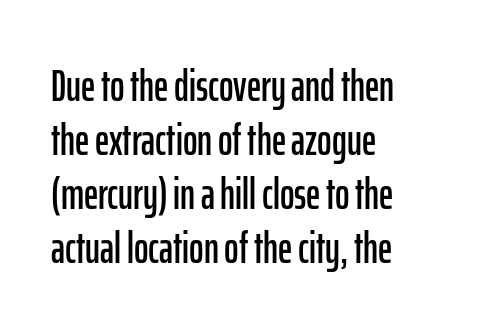
The image shows 44 px condensed sans-serif type, upright; set left-aligned, line spacing 1.23x, normal letter spacing, not underlined; low stroke contrast and a medium x-height.
